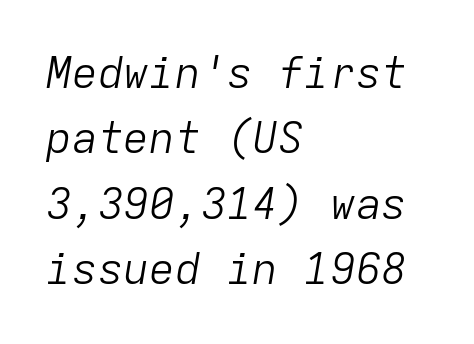
{"italic": "yes", "lean": "right", "slant_degrees": 9, "bold": "no", "weight": "light", "width": "normal", "stroke_contrast": "low", "x_height": "medium", "monospaced": "yes", "underline": "no", "align": "left", "line_spacing": "normal", "line_spacing_ratio": 1.52, "letter_spacing": "normal", "letter_spacing_em": 0.0, "glyph_px": 43}
